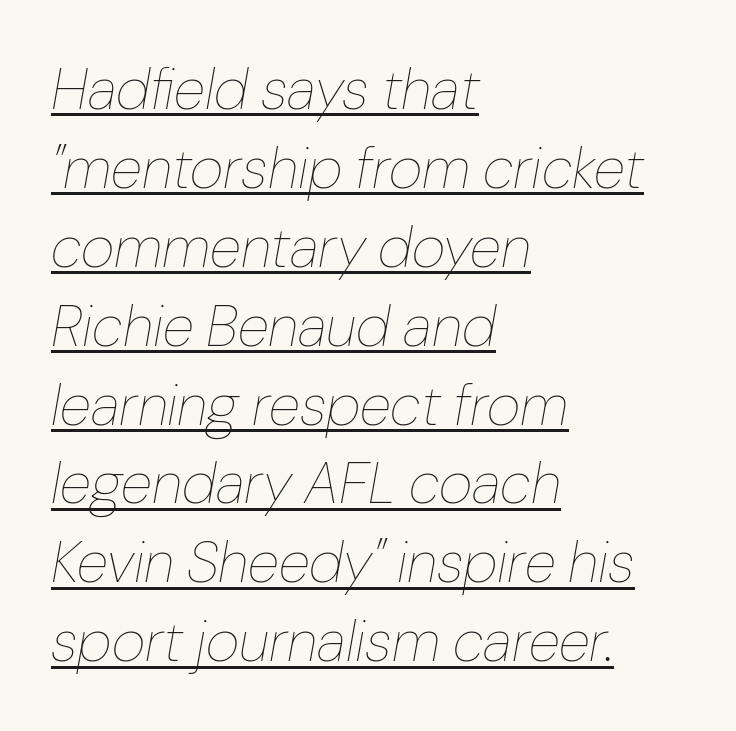
The image shows 58 px thin type, italic (leaning right); set left-aligned, normal line spacing (1.36x), normal letter spacing, underlined; low stroke contrast and a medium x-height.
